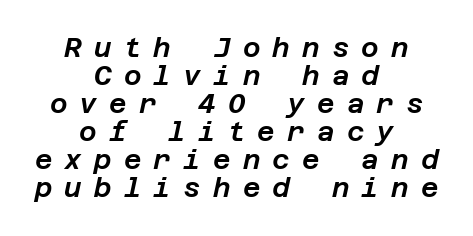
The image shows 27 px text type, italic (leaning right); set centered, tight line spacing (1.04x), unusually wide letter spacing (+0.45 em), not underlined.
